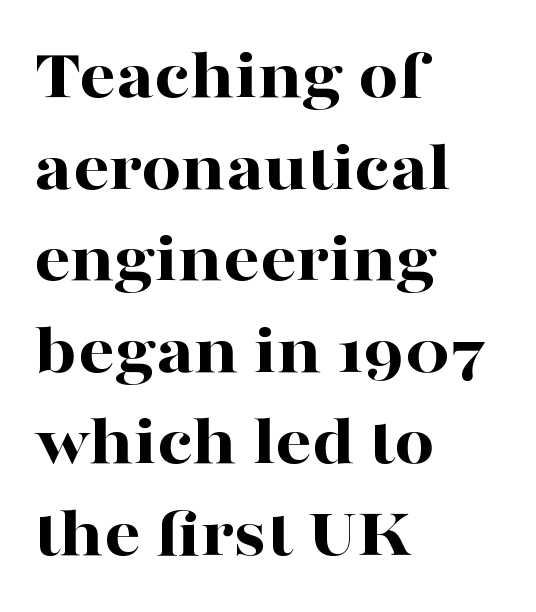
The image shows 71 px bold, wide serif type, upright; set left-aligned, normal line spacing (1.29x), normal letter spacing, not underlined; high stroke contrast and a medium x-height.
